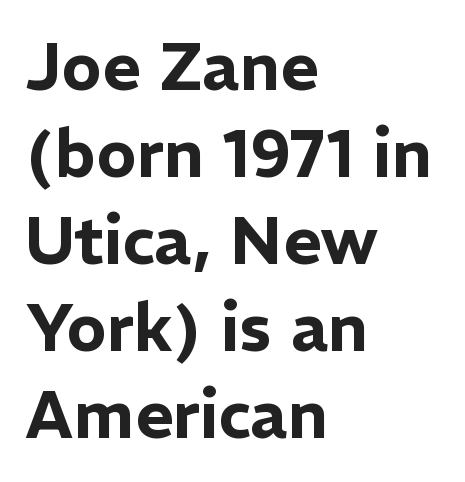
Inter-character spacing is left at the font's built-in metrics. The rendering uses a moderate line-height, typical for paragraphs. Descenders hang freely into open space. Think of a printed novel: that variable character pitch is what you see here. Teacher's note: observe the even left margin — that is flush-left alignment.
